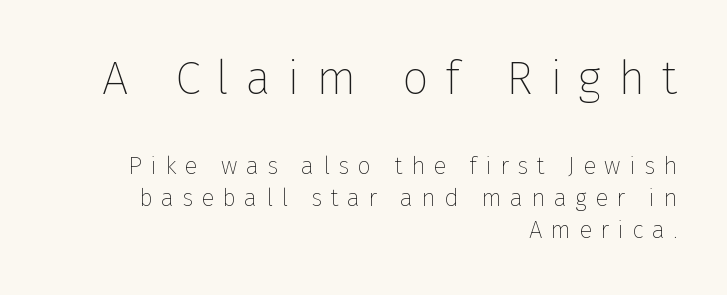
The image shows 47 px thin sans-serif type, upright; set right-aligned, normal line spacing (1.34x), unusually wide letter spacing (+0.35 em), not underlined; the first (top) block is 1.96x larger; low stroke contrast and a medium x-height.
